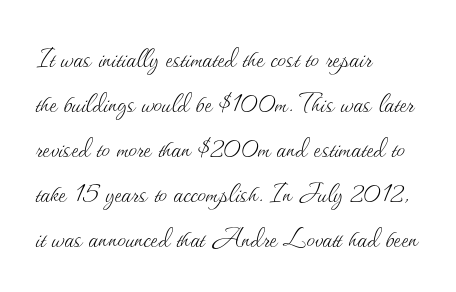
Nothing unusual about the tracking: characters are spaced as the font intends. Where is the straight margin? On the left. The weight would be labelled regular, book, light, or lighter still.
